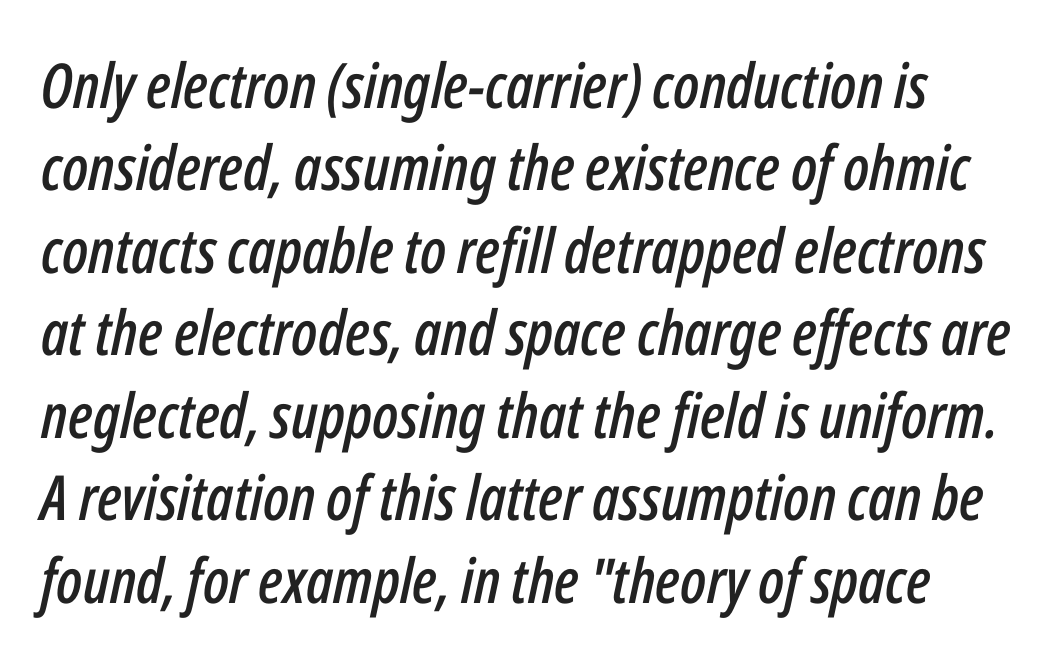
{"italic": "yes", "lean": "right", "slant_degrees": 12, "width": "condensed", "stroke_contrast": "low", "x_height": "medium", "monospaced": "no", "underline": "no", "line_spacing": "normal", "line_spacing_ratio": 1.33, "letter_spacing": "normal", "letter_spacing_em": 0.0, "glyph_px": 62}
